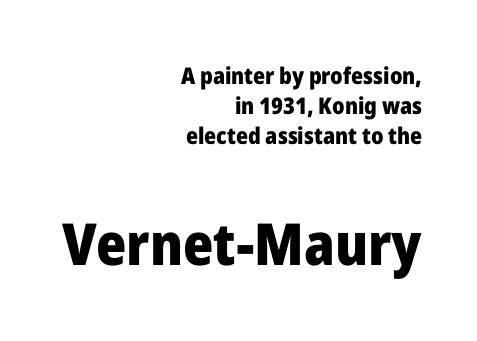
The image shows 58 px heavy sans-serif type, upright; set right-aligned, normal line spacing (1.31x), normal letter spacing, not underlined; the second (bottom) block is 2.52x larger; low stroke contrast and a medium x-height.
